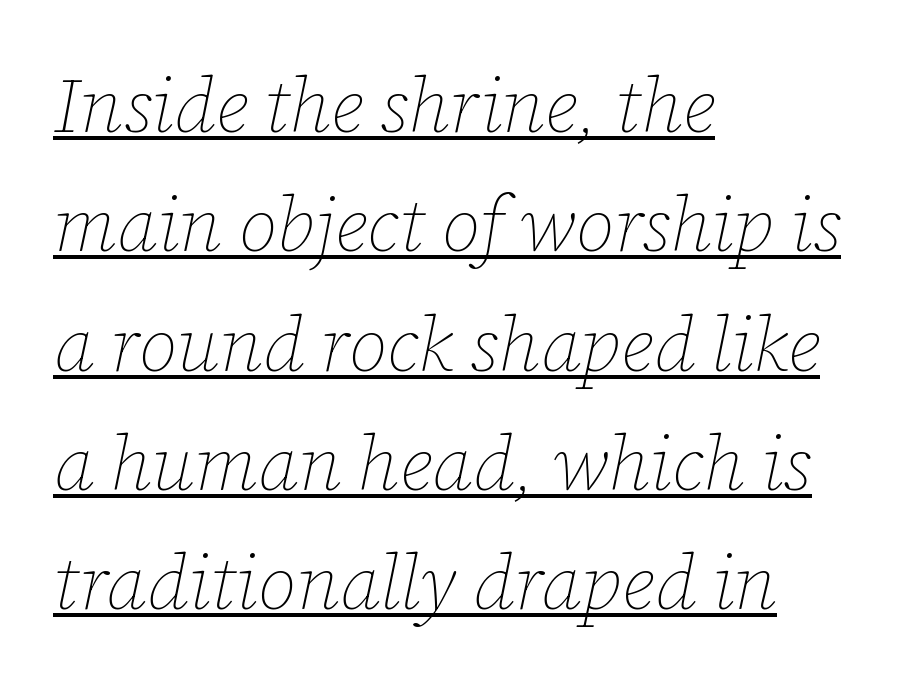
The image shows 76 px thin type, italic (leaning right); set left-aligned, normal line spacing (1.57x), normal letter spacing, underlined; low stroke contrast and a medium x-height.
